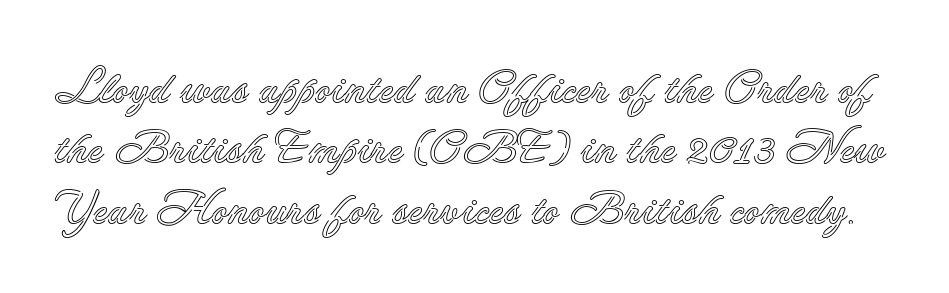
The image shows 45 px text type; set normal line spacing (1.34x), normal letter spacing, not underlined; a small x-height.
